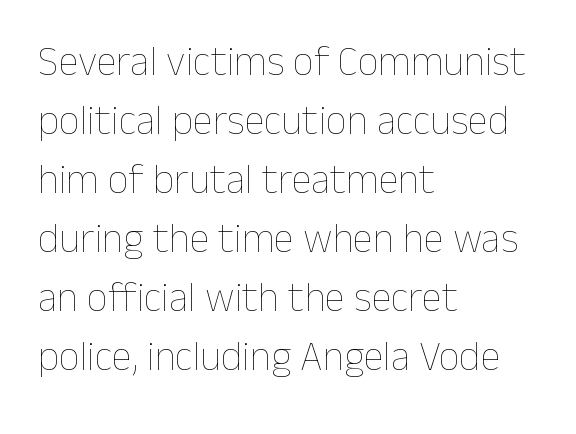
The image shows 41 px thin type, upright; set left-aligned, normal line spacing (1.44x), normal letter spacing, not underlined; low stroke contrast and a medium x-height.
